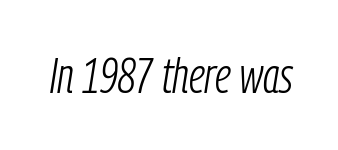
Letters rest on an invisible, unmarked baseline. Do the characters align in a grid? No, the font is proportional. Rendered with sloped, italic letterforms. Short note: letters normally spaced. The letters look calm and open, with moderate or lighter stems.
